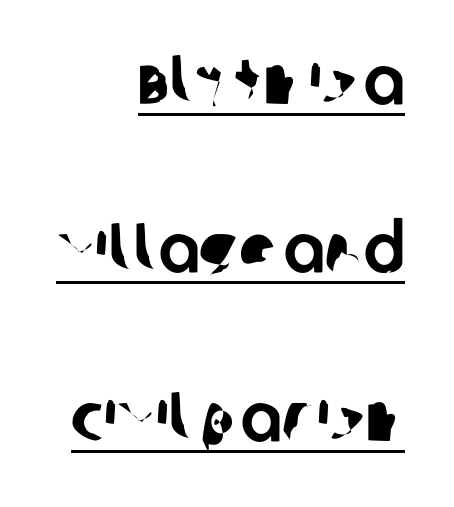
The image shows 69 px sans-serif type; set right-aligned, loose line spacing (2.44x), normal letter spacing, underlined; low stroke contrast and a large x-height.
